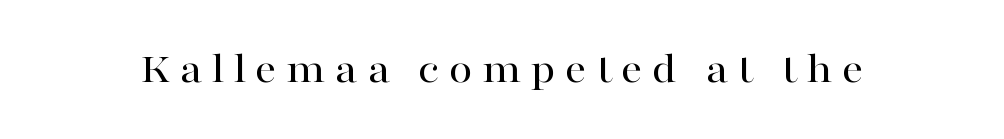
The passage shown is typeset with a serif family. The foot of each line stays bare and open. Italic: no, the glyphs are upright roman. Think of a printed novel: that variable character pitch is what you see here. Here the glyphs are tracked loosely, breaking word shapes into spaced letters.
